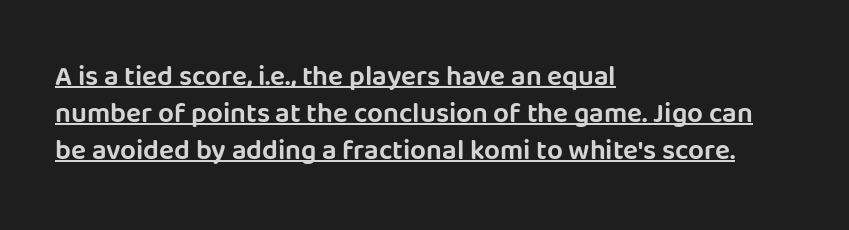
{"serif": "no", "italic": "no", "width": "normal", "stroke_contrast": "low", "x_height": "large", "monospaced": "no", "underline": "yes", "align": "left", "line_spacing": "normal", "line_spacing_ratio": 1.32, "letter_spacing": "normal", "letter_spacing_em": 0.0, "glyph_px": 28}
